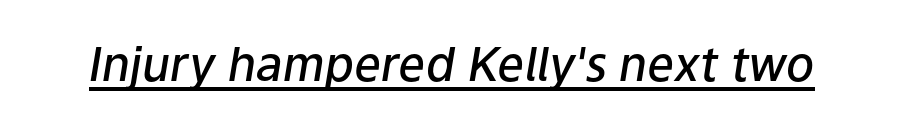
Typographic density is moderately raised because the face is semibold. Between one letter and the next there's only the usual sliver of space. The face used here has a pronounced slope to its letters. The face used here appears with an underline applied.
